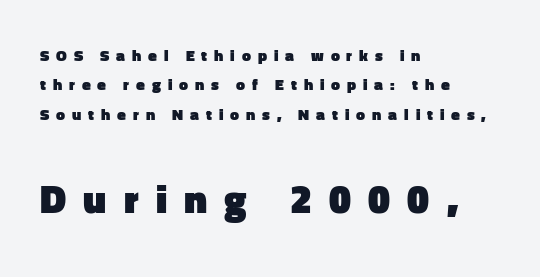
This sample uses a sans-serif face. The font is running at its bold setting. Do the characters align in a grid? No, the font is proportional. Character size in the trailing block exceeds that of the leading block. Is the letter spacing exaggerated? Yes — the characters are pushed far apart. One-word summary of the alignment: left.
